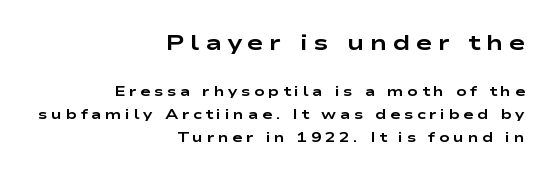
Q: Is the text bold? A: Yes.
Q: Is the text italic (slanted)? A: No, it is upright.
Q: Is the text underlined? A: No.
Q: How is the paragraph aligned? A: Right-aligned.
Q: Is the spacing between letters normal or unusually wide? A: Unusually wide.
Q: Is the spacing between lines tight, normal or loose? A: Normal.
Q: Which block of text is set in a larger size, the first (top) or the second (bottom)? A: The first (top) one.
